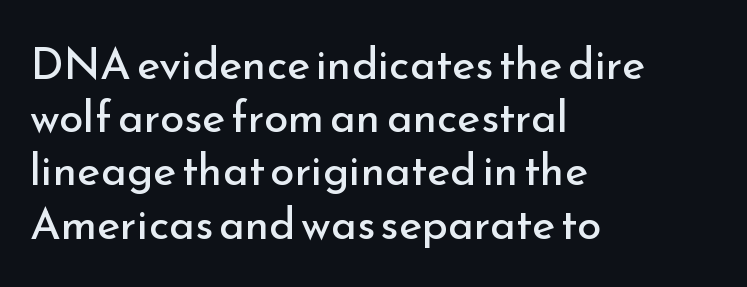
Clear beneath every line of the passage. Does the copy run flush right? No — it runs flush left. Think of a printed novel: that variable character pitch is what you see here. The text was rendered using a sans face with plain stroke endings. Unbolded letterforms with no extra heft. Characters remain perfectly vertical along every line.
